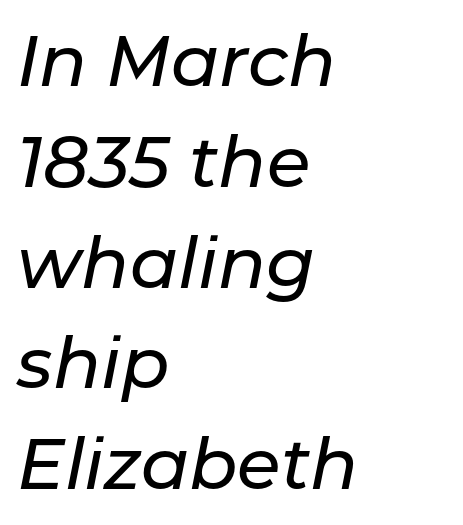
There's an unmistakable incline to the writing here. Beneath every word, the page is bare. Notice how descenders clear the ascenders below comfortably — that's standard leading. One-word summary of the alignment: left. Here the designer chose a conventional face with non-uniform glyph widths. Observe the ordinary spacing: letters are neighbours, not strangers.
